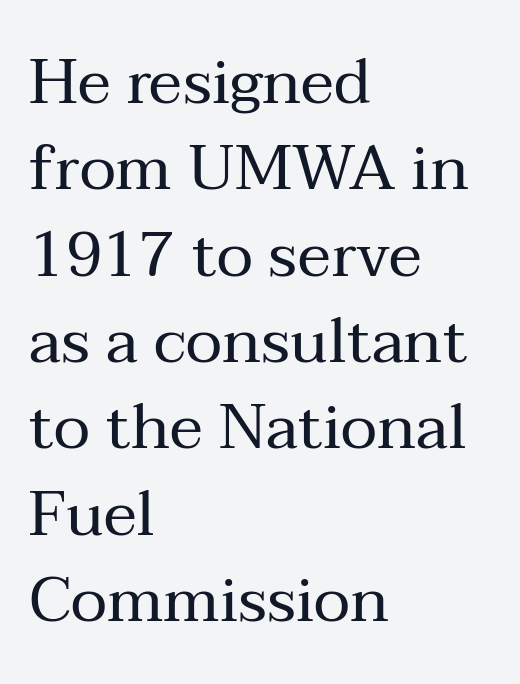
Q: Is the text bold? A: No.
Q: Is the text italic (slanted)? A: No, it is upright.
Q: Is the typeface a serif or a sans-serif typeface? A: Serif.
Q: Is the text underlined? A: No.
Q: How is the paragraph aligned? A: Left-aligned.
Q: Is the spacing between letters normal or unusually wide? A: Normal.
Q: Is the spacing between lines tight, normal or loose? A: Normal.
Q: Width (condensed, normal, or wide)? A: Normal.
Q: Stroke contrast? A: Medium.
Q: x-height? A: Medium.
Q: Monospaced? A: No.
